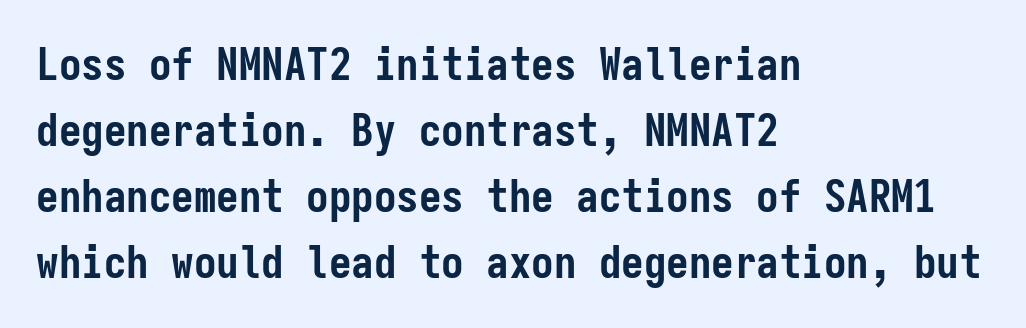
No word sits above an underline. The ragged edge is on the right, which tells us the setting is flush left. Grotesque or geometric, the face here clearly has no serifs. The letters march in equal steps, a hallmark of fixed-pitch type. A roman cut, with each character standing at attention. No extra tracking has been applied to these lines.
